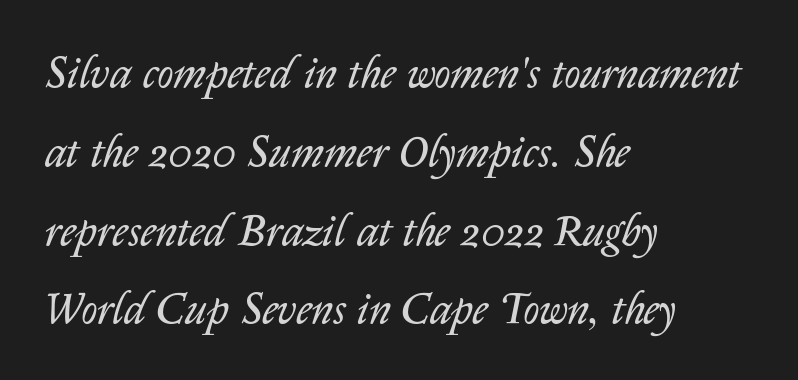
Q: Is the text bold? A: No.
Q: Is the text italic (slanted)? A: Yes, it leans right by about 14 degrees.
Q: Is the text underlined? A: No.
Q: How is the paragraph aligned? A: Left-aligned.
Q: Is the spacing between letters normal or unusually wide? A: Normal.
Q: Width (condensed, normal, or wide)? A: Normal.
Q: Stroke contrast? A: Low.
Q: x-height? A: Medium.
Q: Monospaced? A: No.
